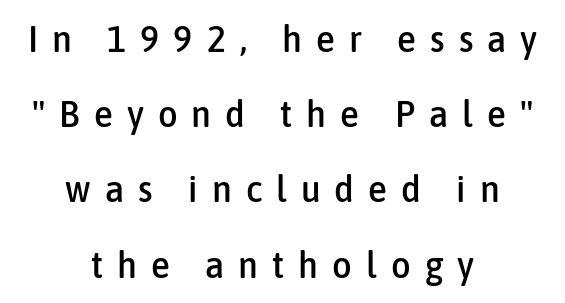
Q: Is the text italic (slanted)? A: No, it is upright.
Q: Is the typeface a serif or a sans-serif typeface? A: Sans-serif.
Q: Is the text underlined? A: No.
Q: How is the paragraph aligned? A: Centered.
Q: Is the spacing between letters normal or unusually wide? A: Unusually wide.
Q: Is the spacing between lines tight, normal or loose? A: Loose.
Q: Width (condensed, normal, or wide)? A: Condensed.
Q: Stroke contrast? A: Low.
Q: x-height? A: Medium.
Q: Monospaced? A: No.
